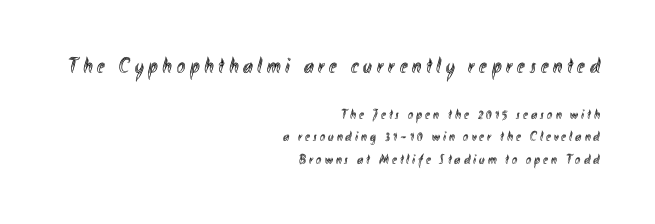
This rendering uses right alignment, leaving the left contour irregular. Leading: standard. Underline: absent. Glyph-to-glyph distance is far greater than everyday printed text.
